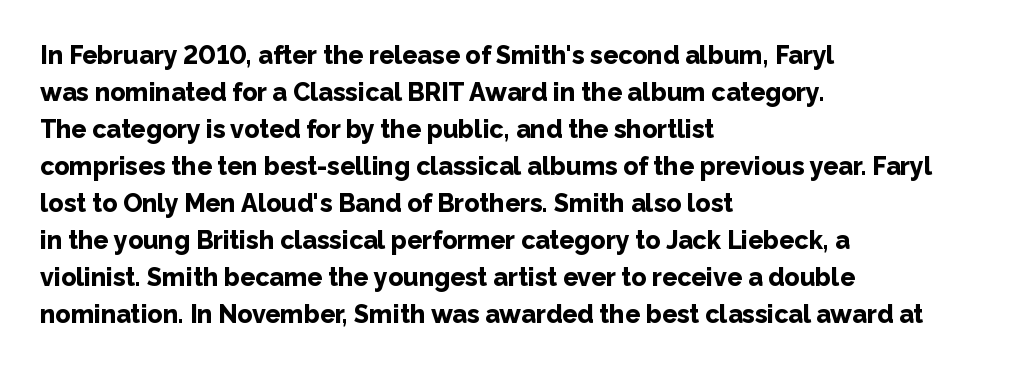
Q: Is the text bold? A: Yes.
Q: Is the text italic (slanted)? A: No, it is upright.
Q: Is the text underlined? A: No.
Q: How is the paragraph aligned? A: Left-aligned.
Q: Is the spacing between letters normal or unusually wide? A: Normal.
Q: Is the spacing between lines tight, normal or loose? A: Normal.
